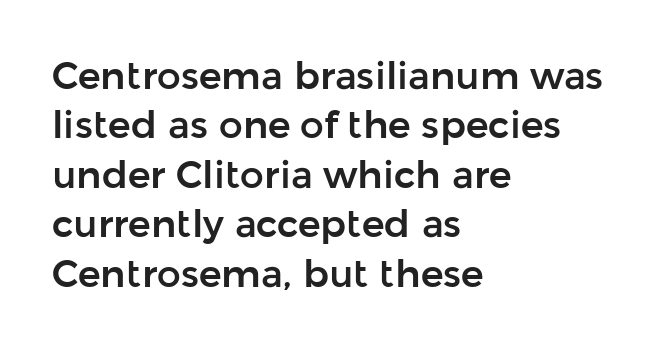
Lines of text with bare space underneath. Ordinary non-slanted type is in use. Is this a sans? Yes — the strokes have no serifs. Is this a fixed-width face? No — the glyphs have proportional, varying widths. The passage shown stacks its lines at a standard gap. Each word holds together tightly as a unit, with standard inter-letter gaps.
